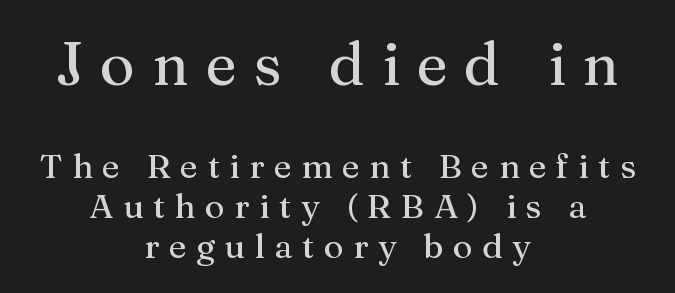
Q: Is the text italic (slanted)? A: No, it is upright.
Q: Is the typeface a serif or a sans-serif typeface? A: Serif.
Q: Is the text underlined? A: No.
Q: How is the paragraph aligned? A: Centered.
Q: Is the spacing between letters normal or unusually wide? A: Unusually wide.
Q: Which block of text is set in a larger size, the first (top) or the second (bottom)? A: The first (top) one.
Q: Width (condensed, normal, or wide)? A: Normal.
Q: Stroke contrast? A: Medium.
Q: x-height? A: Medium.
Q: Monospaced? A: No.
